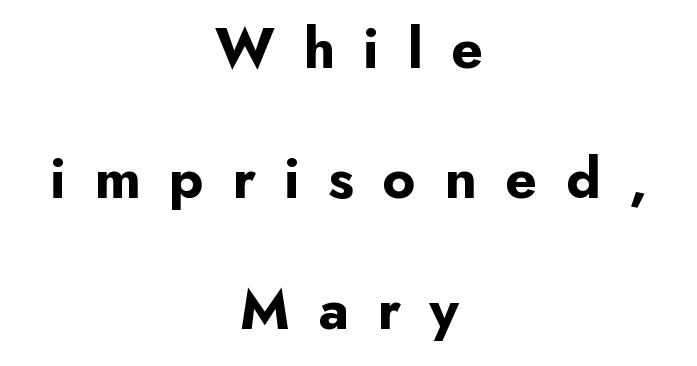
Type style note: lacks serifs. Honestly, the rows look like they've been pulled way apart. The letters stand straight up with perfectly vertical stems. Bold? Absolutely — the strokes are thick and heavy. Proportional: the letters do not fall into vertical columns. Lines of text with bare space underneath.
